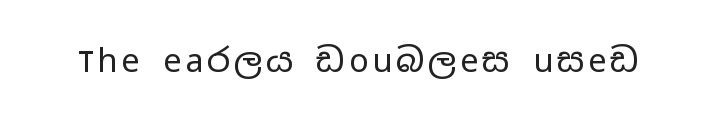
Q: Is the text bold? A: No.
Q: Is the text italic (slanted)? A: No, it is upright.
Q: Is the typeface a serif or a sans-serif typeface? A: Sans-serif.
Q: Is the text underlined? A: No.
Q: Width (condensed, normal, or wide)? A: Wide.
Q: Stroke contrast? A: Low.
Q: x-height? A: Medium.
Q: Monospaced? A: No.
